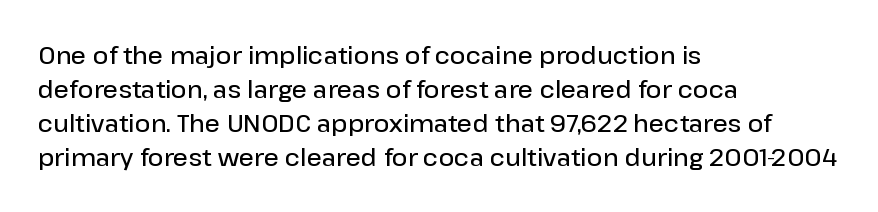
The image shows 24 px text type, upright; set left-aligned, normal line spacing (1.42x), normal letter spacing, not underlined.
